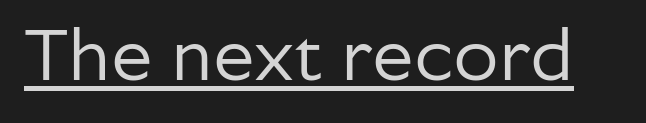
The image shows 74 px regular-weight sans-serif type, upright; set normal letter spacing, underlined; low stroke contrast and a medium x-height.
